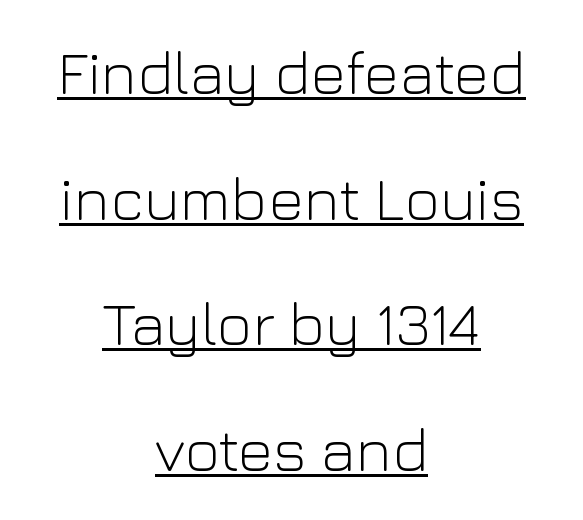
Q: Is the text bold? A: No.
Q: Is the text italic (slanted)? A: No, it is upright.
Q: Is the typeface a serif or a sans-serif typeface? A: Sans-serif.
Q: Is the text underlined? A: Yes.
Q: How is the paragraph aligned? A: Centered.
Q: Is the spacing between letters normal or unusually wide? A: Normal.
Q: Is the spacing between lines tight, normal or loose? A: Loose.
Q: Width (condensed, normal, or wide)? A: Normal.
Q: Stroke contrast? A: Low.
Q: x-height? A: Medium.
Q: Monospaced? A: No.
